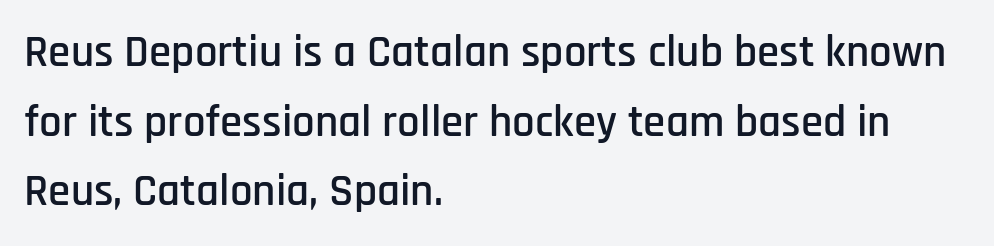
The passage shown is typeset with a sans-serif family. A bare baseline throughout the passage. Quick note: interline space is typical. Ordinary non-slanted type is in use. Do the characters align in a grid? No, the font is proportional.
